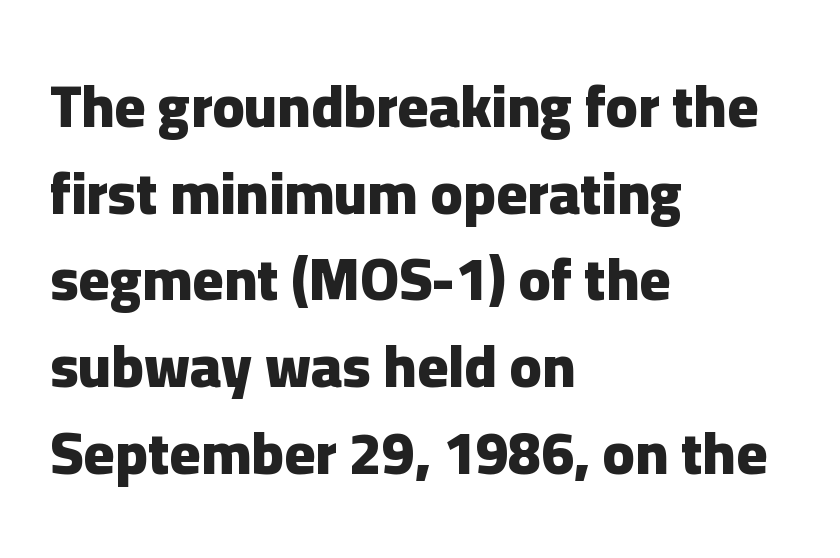
{"serif": "no", "italic": "no", "bold": "yes", "weight": "heavy", "width": "normal", "stroke_contrast": "low", "x_height": "medium", "monospaced": "no", "underline": "no", "align": "left", "line_spacing": "normal", "line_spacing_ratio": 1.47, "letter_spacing": "normal", "letter_spacing_em": 0.0, "glyph_px": 59}
